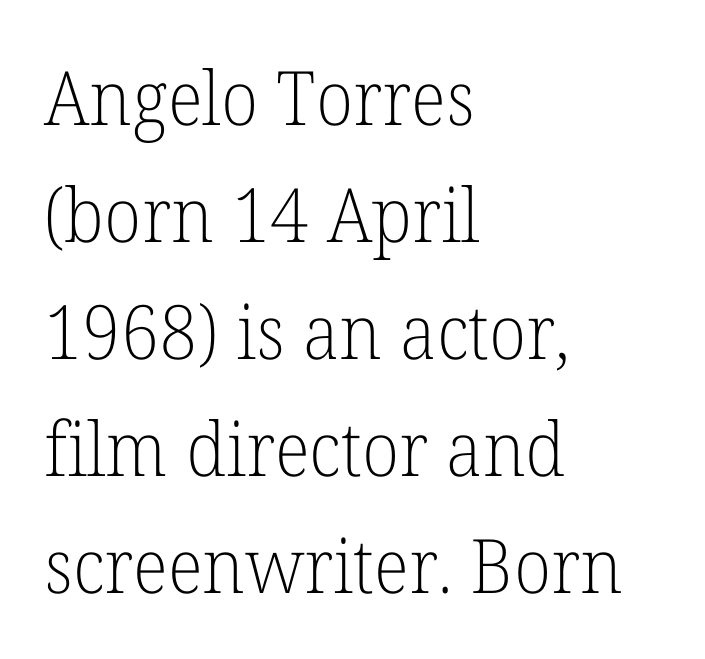
{"serif": "yes", "italic": "no", "bold": "no", "weight": "light", "width": "normal", "stroke_contrast": "low", "x_height": "medium", "monospaced": "no", "underline": "no", "align": "left", "line_spacing": "normal", "line_spacing_ratio": 1.56, "letter_spacing": "normal", "letter_spacing_em": 0.0, "glyph_px": 75}
